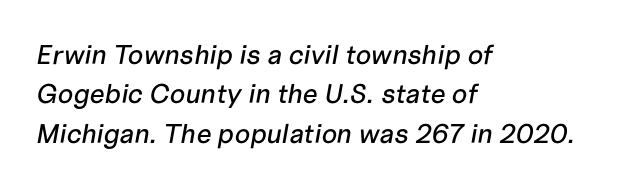
{"italic": "yes", "lean": "right", "slant_degrees": 10, "underline": "no", "align": "left", "line_spacing": "normal", "line_spacing_ratio": 1.46, "letter_spacing": "normal", "letter_spacing_em": 0.0, "glyph_px": 27}
